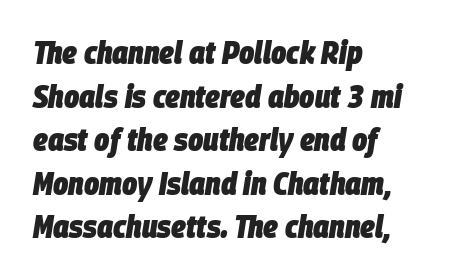
{"italic": "yes", "lean": "right", "slant_degrees": 9, "bold": "yes", "weight": "heavy", "width": "condensed", "stroke_contrast": "low", "x_height": "large", "monospaced": "no", "underline": "no", "align": "left", "line_spacing": "normal", "line_spacing_ratio": 1.36, "letter_spacing": "normal", "letter_spacing_em": 0.0, "glyph_px": 32}
